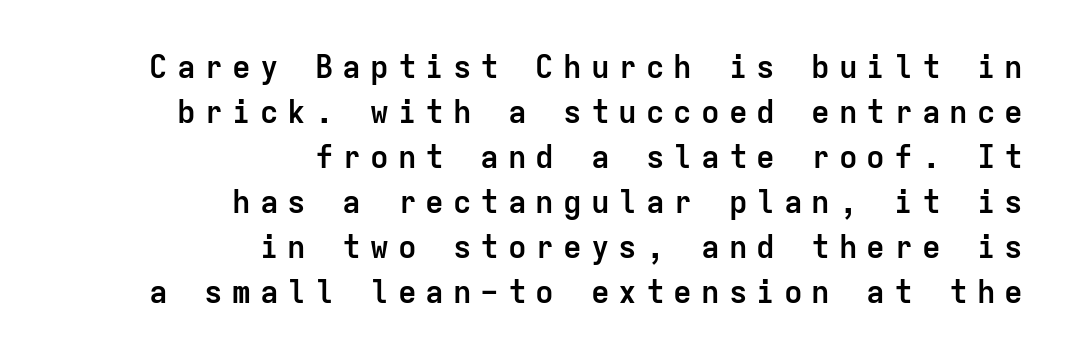
A normal amount of white space separates one row of letters from the next. You could count columns in this text — the font is strictly monospaced. The lines in this sample share a right terminus and differ only in where they begin. These lines are composed in type without serifs. Strokes here are thick enough to call this a true bold. The tracking jumps out immediately: characters are airy and widely separated.
